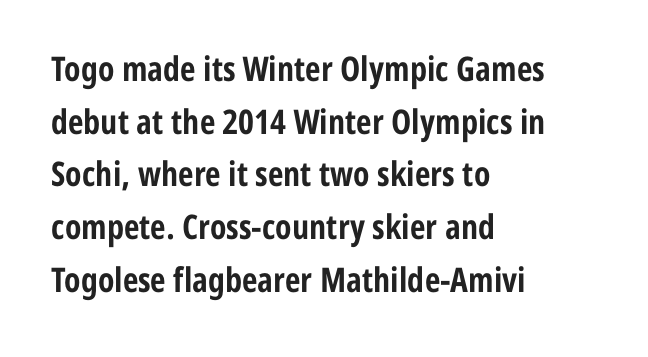
{"serif": "no", "italic": "no", "bold": "yes", "weight": "bold", "width": "condensed", "stroke_contrast": "low", "x_height": "medium", "monospaced": "no", "underline": "no", "align": "left", "line_spacing": "normal", "line_spacing_ratio": 1.55, "letter_spacing": "normal", "letter_spacing_em": 0.0, "glyph_px": 34}
